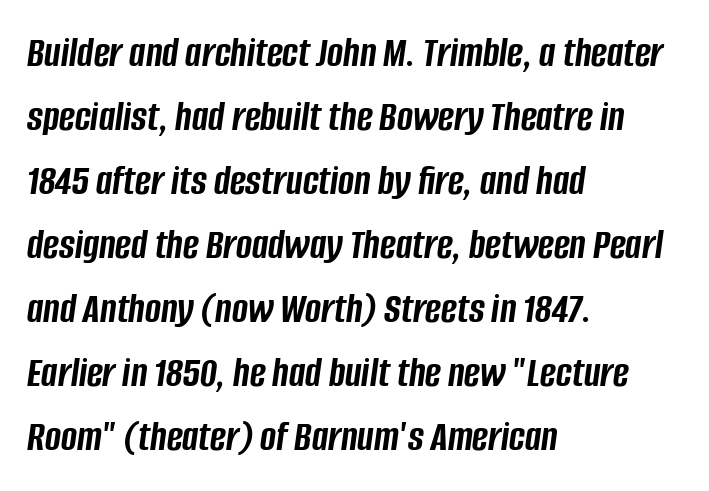
{"italic": "yes", "lean": "right", "slant_degrees": 8, "bold": "yes", "weight": "semibold", "width": "condensed", "stroke_contrast": "low", "x_height": "large", "monospaced": "no", "underline": "no", "align": "left", "line_spacing": "normal", "line_spacing_ratio": 1.49, "letter_spacing": "normal", "letter_spacing_em": 0.0, "glyph_px": 43}
